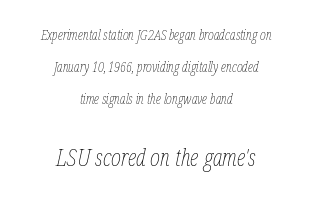
Q: Is the text bold? A: No.
Q: Is the text italic (slanted)? A: Yes, it leans right by about 12 degrees.
Q: Is the text underlined? A: No.
Q: How is the paragraph aligned? A: Centered.
Q: Is the spacing between letters normal or unusually wide? A: Normal.
Q: Is the spacing between lines tight, normal or loose? A: Loose.
Q: Which block of text is set in a larger size, the first (top) or the second (bottom)? A: The second (bottom) one.
